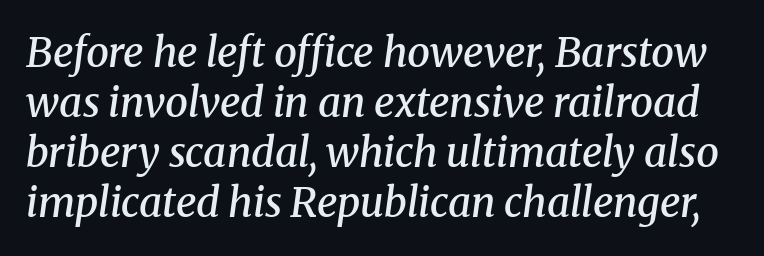
{"serif": "yes", "italic": "yes", "lean": "right", "slant_degrees": 8, "bold": "semi", "weight": "semibold", "width": "normal", "stroke_contrast": "medium", "x_height": "medium", "monospaced": "no", "underline": "no", "line_spacing_ratio": 1.22, "letter_spacing": "normal", "letter_spacing_em": 0.0, "glyph_px": 41}
